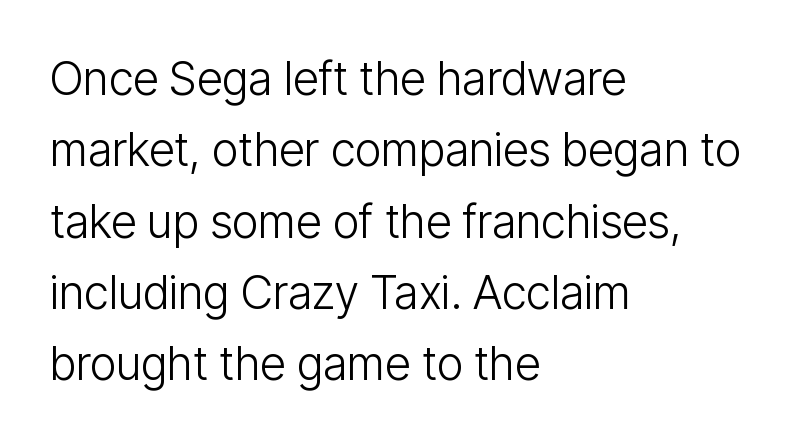
{"serif": "no", "italic": "no", "bold": "no", "weight": "light", "width": "condensed", "stroke_contrast": "low", "x_height": "medium", "monospaced": "no", "underline": "no", "align": "left", "line_spacing": "normal", "line_spacing_ratio": 1.55, "letter_spacing": "normal", "letter_spacing_em": 0.0, "glyph_px": 46}
